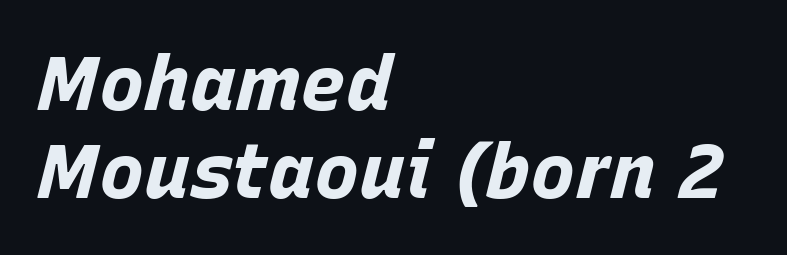
Line beginnings align vertically; line endings do not. How heavy is the stroke? Heavy — this is a bold. You could not count columns in this text — the font is proportionally spaced. There is no visible air inserted between adjacent glyphs. The face used here has a pronounced slope to its letters. Any mark beneath the type? The region is blank.
